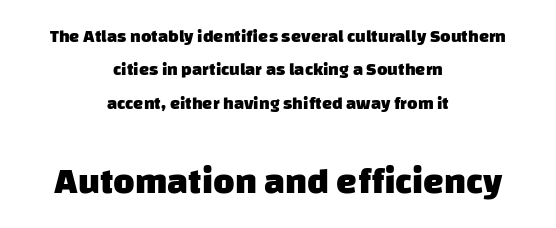
The image shows 37 px heavy sans-serif type; set centered, line spacing 1.86x, normal letter spacing, not underlined; the second (bottom) block is 2.06x larger; low stroke contrast and a large x-height.
